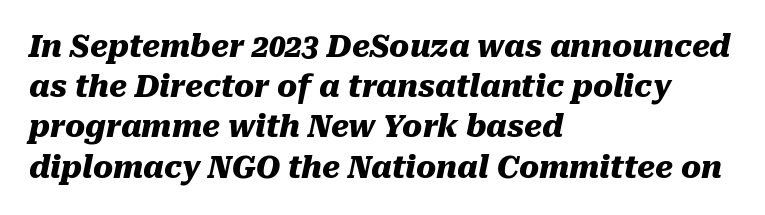
{"italic": "yes", "lean": "right", "slant_degrees": 10, "bold": "yes", "weight": "heavy", "width": "normal", "stroke_contrast": "medium", "x_height": "medium", "monospaced": "no", "underline": "no", "align": "left", "line_spacing": "normal", "line_spacing_ratio": 1.34, "letter_spacing": "normal", "letter_spacing_em": 0.0, "glyph_px": 30}
